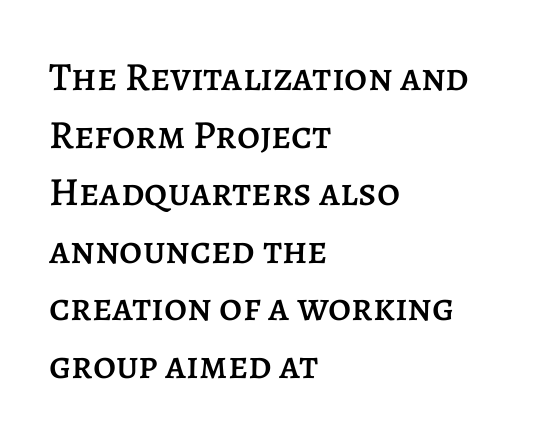
The image shows 40 px text type, upright; set left-aligned, normal line spacing (1.44x), normal letter spacing, not underlined; low stroke contrast and a large x-height.
